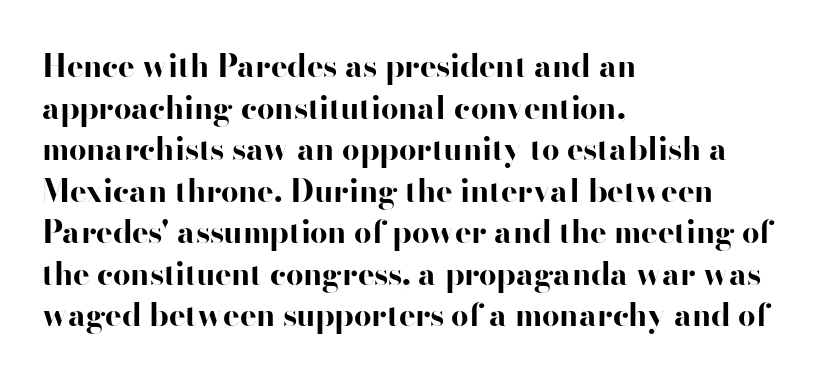
{"serif": "no", "italic": "no", "bold": "yes", "weight": "bold", "width": "wide", "stroke_contrast": "high", "x_height": "small", "monospaced": "no", "underline": "no", "align": "left", "line_spacing": "normal", "line_spacing_ratio": 1.34, "letter_spacing": "normal", "letter_spacing_em": 0.0, "glyph_px": 31}
